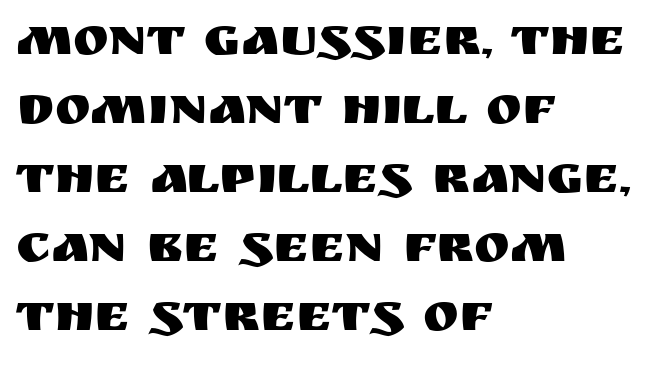
The image shows 54 px sans-serif type, upright; set left-aligned, normal line spacing (1.28x), normal letter spacing, not underlined; medium stroke contrast and a large x-height.
